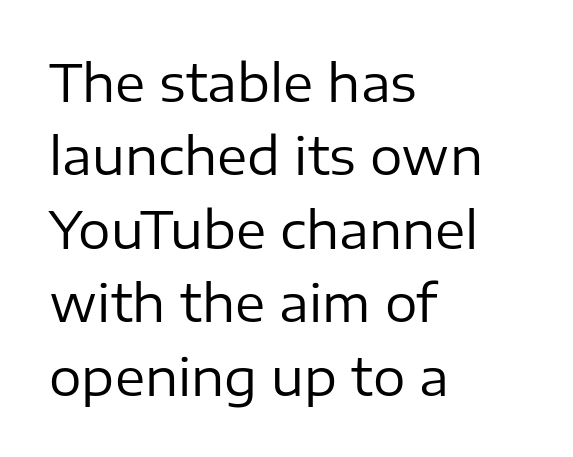
The image shows 51 px regular-weight sans-serif type, upright; set left-aligned, normal line spacing (1.44x), normal letter spacing, not underlined; low stroke contrast and a medium x-height.
